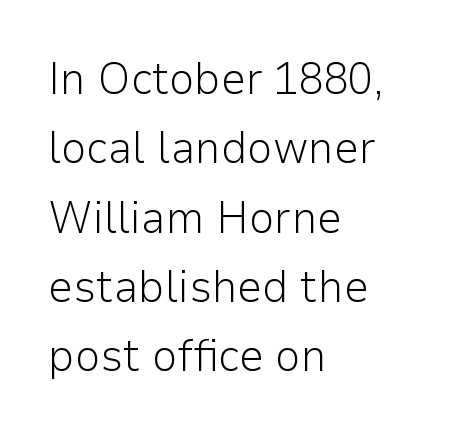
{"serif": "no", "italic": "no", "bold": "no", "weight": "light", "width": "normal", "stroke_contrast": "low", "x_height": "medium", "monospaced": "no", "underline": "no", "align": "left", "line_spacing": "normal", "line_spacing_ratio": 1.54, "letter_spacing": "normal", "letter_spacing_em": 0.0, "glyph_px": 45}
